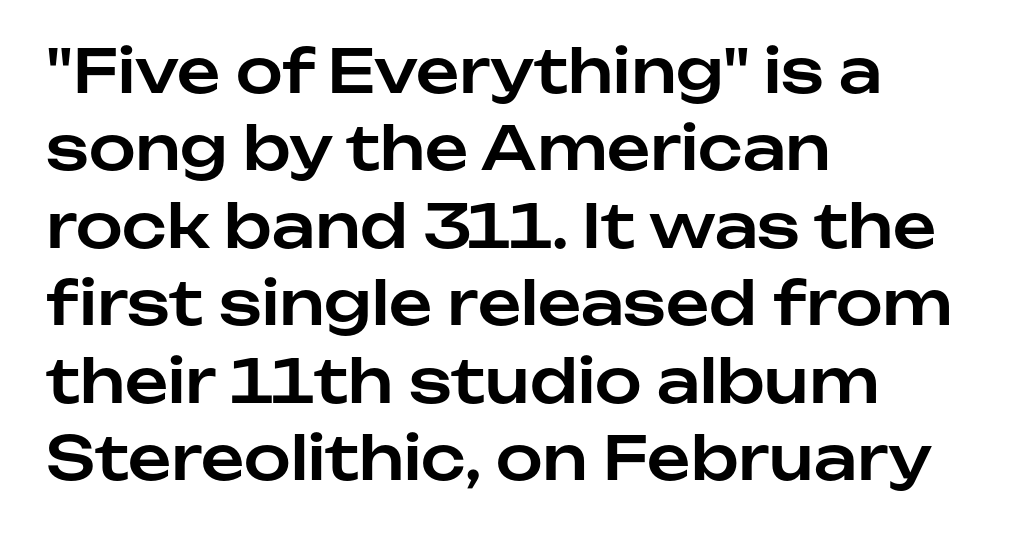
How are the letters spaced? Ordinarily, with no added tracking. Descenders hang freely into open space. A typesetter would mark this as roman, not italic. Every row of glyphs begins at an identical x-position on the left. Letterform terminals end flat and unadorned throughout the passage.
